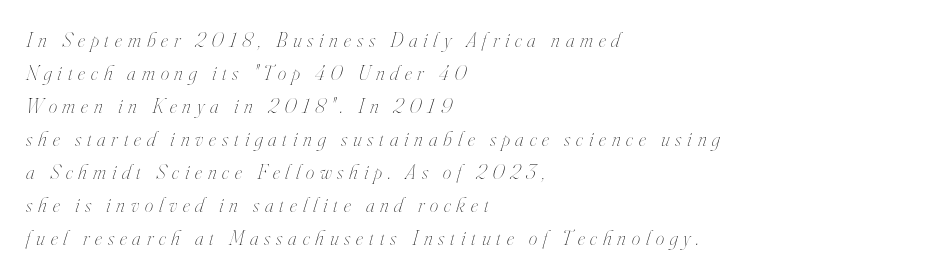
{"italic": "yes", "lean": "right", "slant_degrees": 16, "bold": "no", "underline": "no", "align": "left", "line_spacing": "normal", "line_spacing_ratio": 1.57, "letter_spacing": "wide", "letter_spacing_em": 0.28, "glyph_px": 21}
